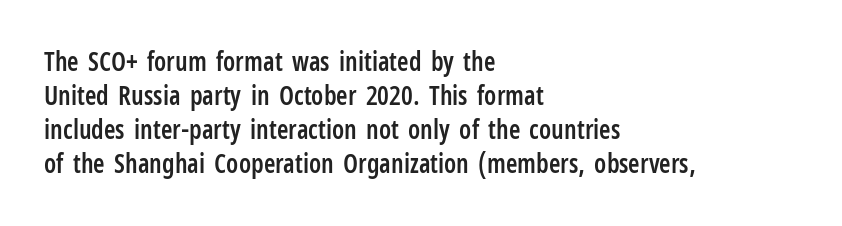
Q: Is the text bold? A: Semi-bold.
Q: Is the text italic (slanted)? A: No, it is upright.
Q: Is the text underlined? A: No.
Q: How is the paragraph aligned? A: Left-aligned.
Q: Is the spacing between letters normal or unusually wide? A: Normal.
Q: Is the spacing between lines tight, normal or loose? A: Normal.
